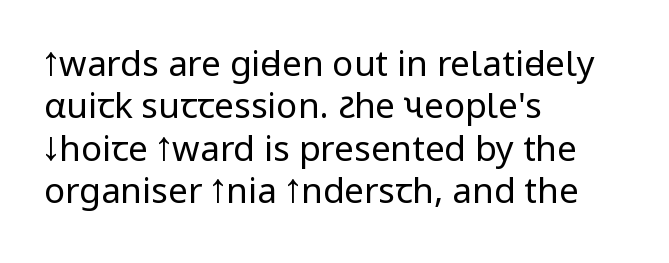
The image shows 35 px regular-weight, condensed sans-serif type, upright; set left-aligned, line spacing 1.21x, normal letter spacing, not underlined; low stroke contrast and a large x-height.
